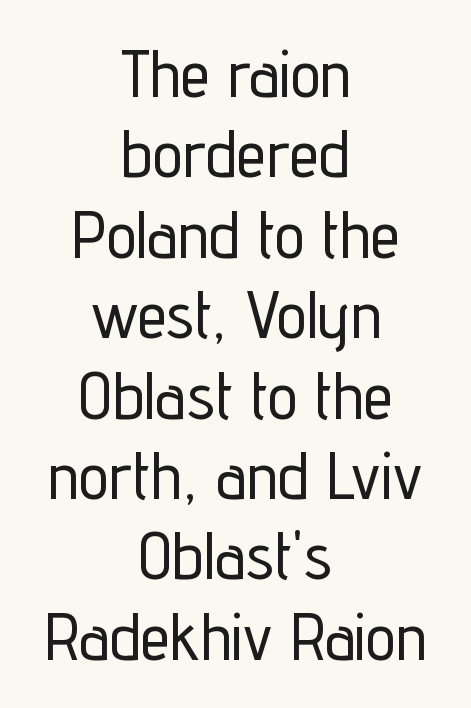
The compositor balanced each line on the midline. To sum up the face: it is a sans, with no serifs. Glance below the letters and you will spot only blank space. Posture: straight, roman, zero tilt. Short note: letters normally spaced. Spacing verdict: proportional, widths tailored to each character.
